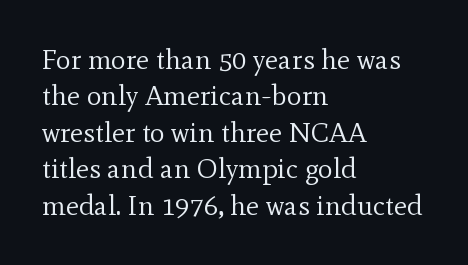
Q: Is the text bold? A: No.
Q: Is the text italic (slanted)? A: No, it is upright.
Q: Is the typeface a serif or a sans-serif typeface? A: Serif.
Q: Is the text underlined? A: No.
Q: How is the paragraph aligned? A: Left-aligned.
Q: Is the spacing between letters normal or unusually wide? A: Normal.
Q: Is the spacing between lines tight, normal or loose? A: Normal.
Q: Width (condensed, normal, or wide)? A: Normal.
Q: x-height? A: Small.
Q: Monospaced? A: No.
